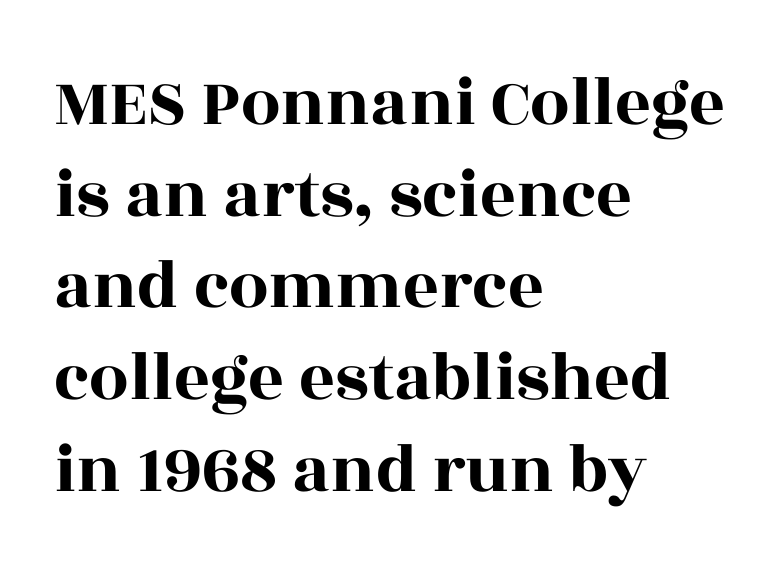
The image shows 70 px wide serif type, upright; set left-aligned, normal line spacing (1.31x), normal letter spacing, not underlined; a large x-height.
